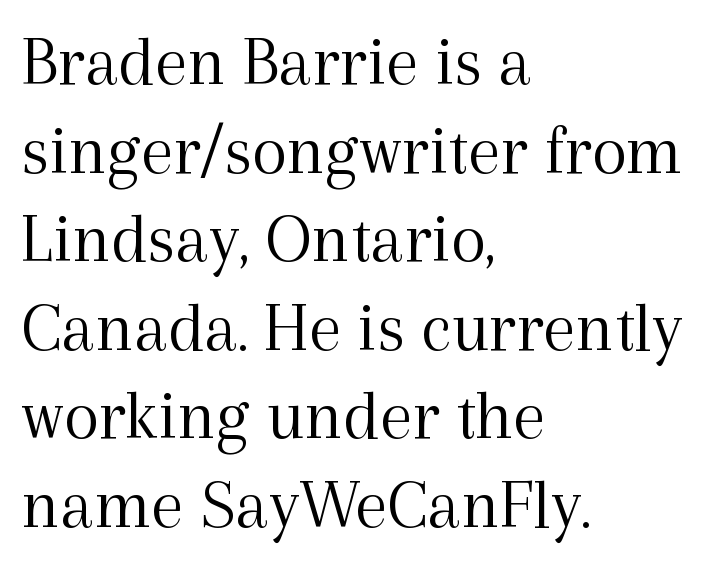
{"serif": "yes", "italic": "no", "bold": "no", "weight": "light", "width": "normal", "x_height": "medium", "monospaced": "no", "underline": "no", "align": "left", "line_spacing_ratio": 1.23, "letter_spacing": "normal", "letter_spacing_em": 0.0, "glyph_px": 72}
